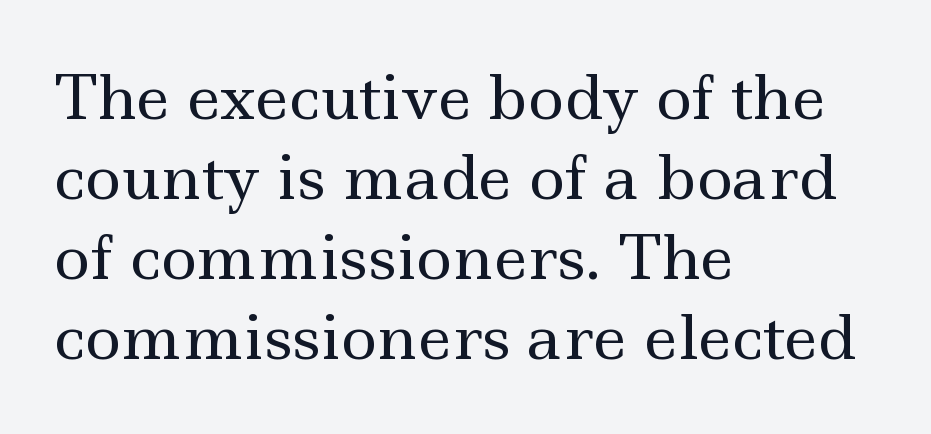
Q: Is the text bold? A: No.
Q: Is the text italic (slanted)? A: No, it is upright.
Q: Is the typeface a serif or a sans-serif typeface? A: Serif.
Q: Is the text underlined? A: No.
Q: How is the paragraph aligned? A: Left-aligned.
Q: Is the spacing between letters normal or unusually wide? A: Normal.
Q: Is the spacing between lines tight, normal or loose? A: Normal.
Q: Width (condensed, normal, or wide)? A: Wide.
Q: x-height? A: Small.
Q: Monospaced? A: No.
